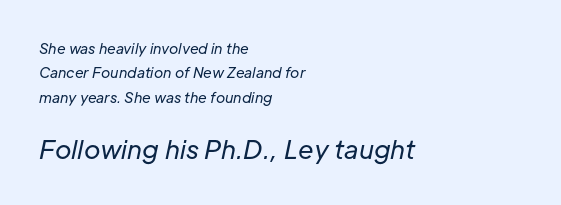
{"italic": "yes", "lean": "right", "slant_degrees": 12, "bold": "no", "underline": "no", "align": "left", "line_spacing_ratio": 1.74, "letter_spacing": "normal", "letter_spacing_em": 0.0, "larger_block": "second", "size_ratio": 1.79, "glyph_px": 25}
